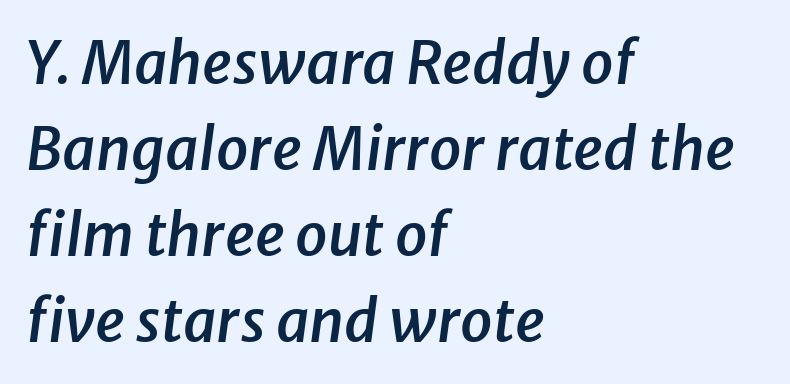
The image shows 58 px semibold type, italic (leaning right); set left-aligned, normal line spacing (1.48x), normal letter spacing, not underlined; low stroke contrast and a medium x-height.
